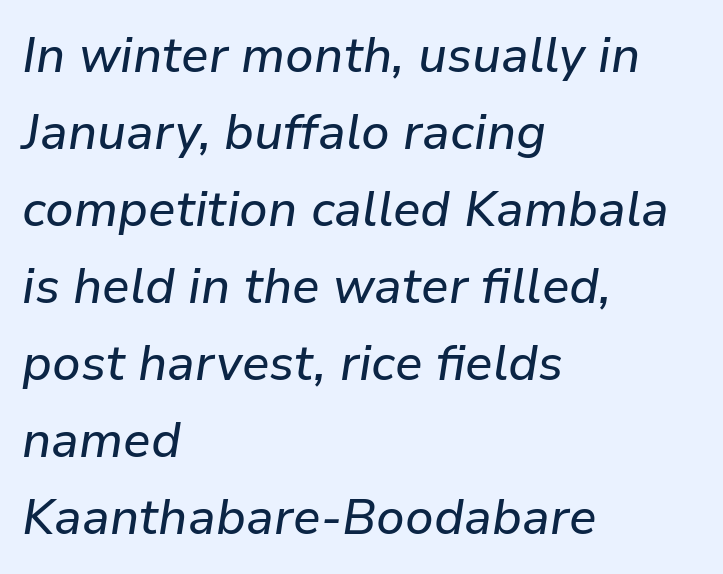
{"italic": "yes", "lean": "right", "slant_degrees": 9, "width": "normal", "stroke_contrast": "low", "x_height": "medium", "monospaced": "no", "underline": "no", "align": "left", "line_spacing": "normal", "line_spacing_ratio": 1.57, "letter_spacing": "normal", "letter_spacing_em": 0.0, "glyph_px": 49}
